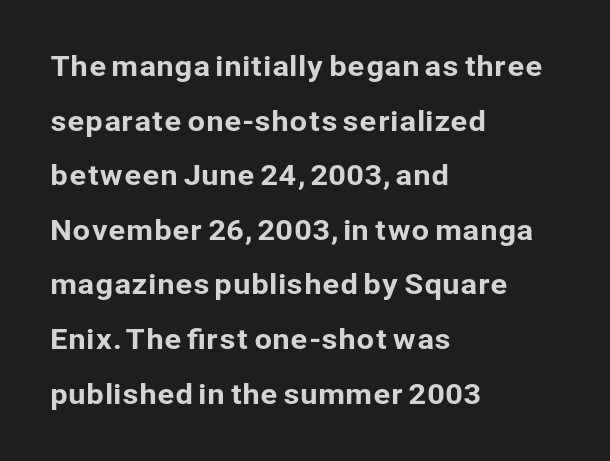
You could fit nearly another row in the gap between these rows. The rendering uses natural spacing where letterforms have individual widths. Does the lettering tilt? It doesn't — this is upright. The space beneath each line is pristine and unruled.
